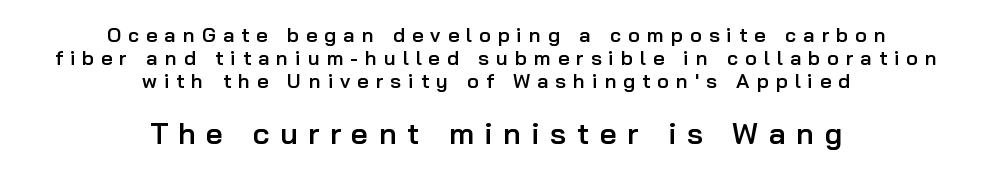
Q: Is the text bold? A: Semi-bold.
Q: Is the text italic (slanted)? A: No, it is upright.
Q: Is the typeface a serif or a sans-serif typeface? A: Sans-serif.
Q: Is the text underlined? A: No.
Q: How is the paragraph aligned? A: Centered.
Q: Is the spacing between letters normal or unusually wide? A: Unusually wide.
Q: Is the spacing between lines tight, normal or loose? A: Tight.
Q: Which block of text is set in a larger size, the first (top) or the second (bottom)? A: The second (bottom) one.
Q: Width (condensed, normal, or wide)? A: Normal.
Q: Stroke contrast? A: Low.
Q: x-height? A: Medium.
Q: Monospaced? A: No.
